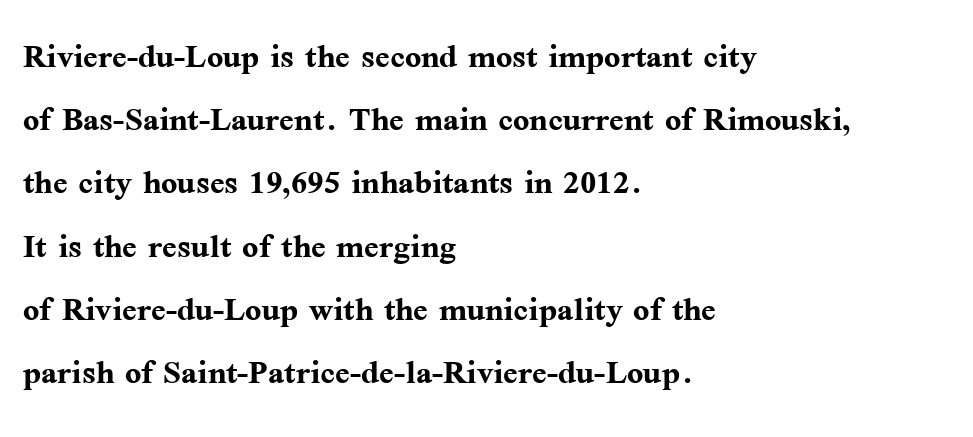
The image shows 43 px semibold serif type, upright; set left-aligned, normal line spacing (1.47x), normal letter spacing, not underlined; medium stroke contrast and a medium x-height.
